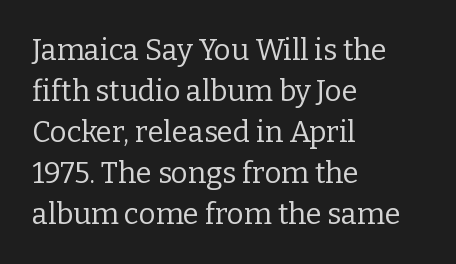
The image shows 29 px regular-weight serif type, upright; set left-aligned, normal line spacing (1.41x), normal letter spacing, not underlined; low stroke contrast and a medium x-height.
